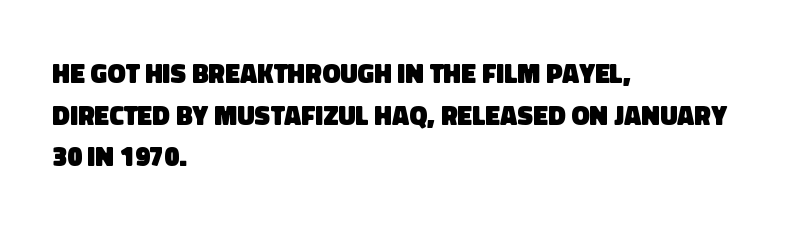
The rendering uses a moderate line-height, typical for paragraphs. Is the letter spacing exaggerated? No — it looks like the ordinary default. Nobody drew a line under any word here. How heavy is the stroke? Heavy — this is a bold.
